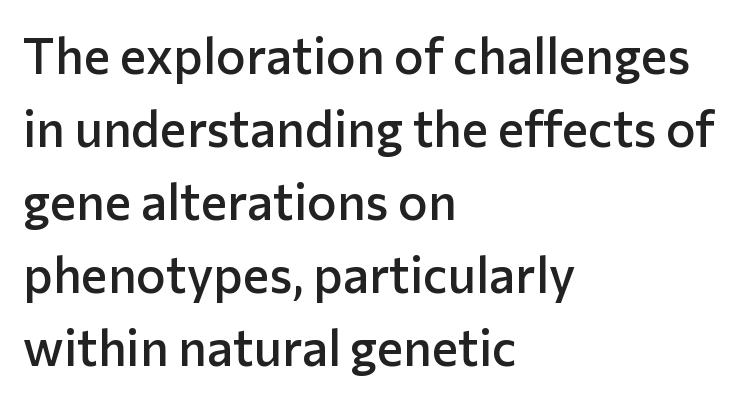
The font's upright variant was chosen for this text. Unlike a traditional serif, this face leaves its strokes unadorned. Reading down the block, your eye returns to a fixed left position each line. A semibold gives these letters moderate extra thickness, short of bold. The letters advance in unequal steps, a hallmark of proportional type. How are the letters spaced? Ordinarily, with no added tracking.
